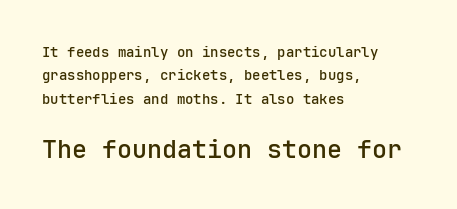
{"italic": "no", "underline": "no", "align": "left", "line_spacing": "normal", "line_spacing_ratio": 1.67, "letter_spacing": "normal", "letter_spacing_em": 0.0, "larger_block": "second", "size_ratio": 1.79, "glyph_px": 25}
